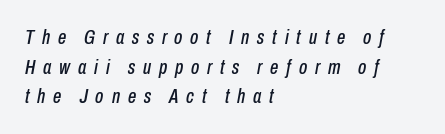
The image shows 21 px text type, italic (leaning right); set left-aligned, normal line spacing (1.41x), unusually wide letter spacing (+0.37 em), not underlined.
